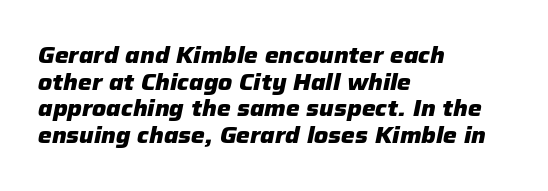
{"italic": "yes", "lean": "right", "slant_degrees": 12, "bold": "yes", "underline": "no", "align": "left", "line_spacing_ratio": 1.21, "letter_spacing": "normal", "letter_spacing_em": 0.0, "glyph_px": 22}
